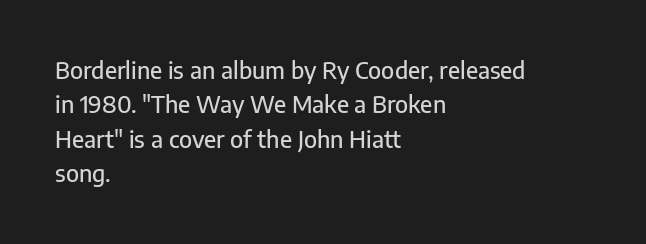
The specimen omits any rule beneath the text block's lines. The line-height multiplier appears to be the usual default. Posture: upright roman. The letters sit at their default tracking, neither squeezed nor spread.
